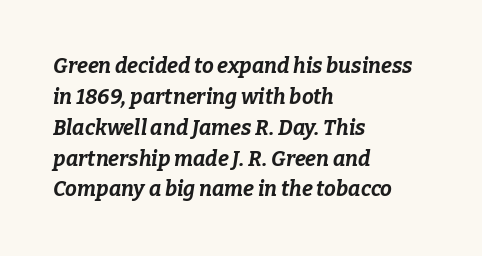
The image shows 21 px bold type, italic (leaning right); set left-aligned, normal line spacing (1.47x), normal letter spacing, not underlined.
